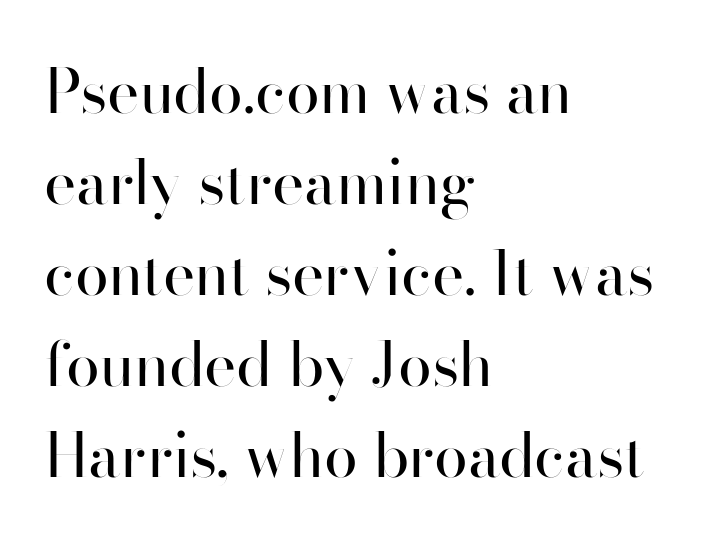
Is this a sans? Yes — the strokes have no serifs. Only glyphs here, with clear space below each row. Students, observe: this is what conventionally led text looks like. Here the designer chose a conventional face with non-uniform glyph widths. Stems and bowls with no extra thickness — not bold.
